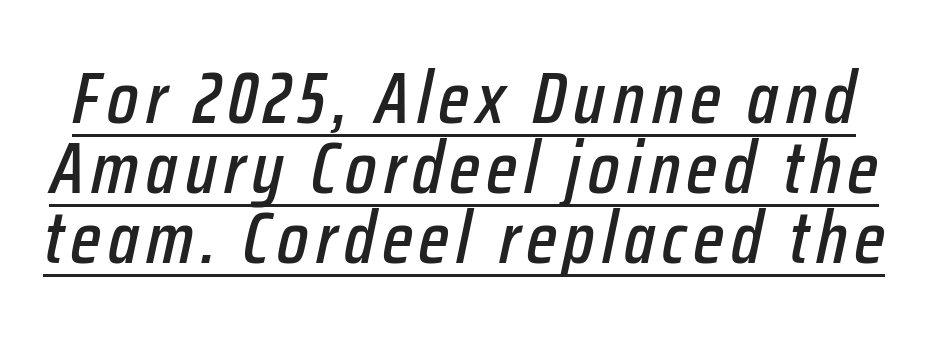
The image shows 73 px condensed type, italic (leaning right); set tight line spacing (0.96x), underlined; low stroke contrast and a medium x-height.
